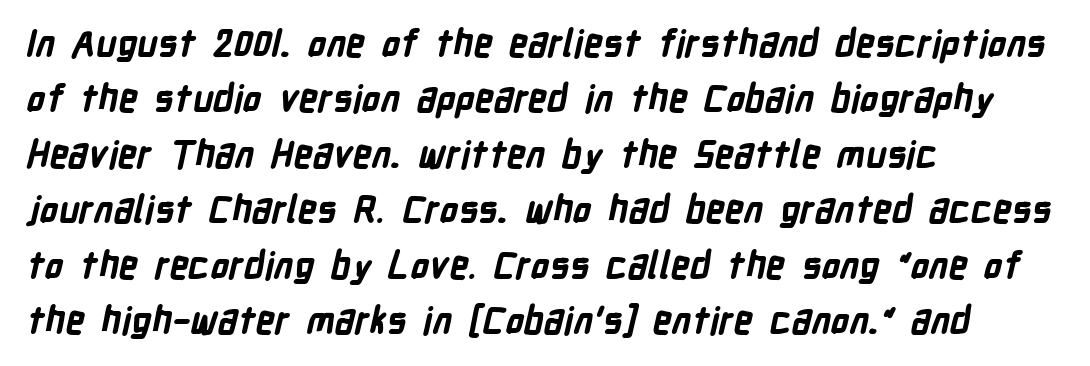
Q: Is the text bold? A: Yes.
Q: Is the typeface a serif or a sans-serif typeface? A: Sans-serif.
Q: Is the text underlined? A: No.
Q: How is the paragraph aligned? A: Left-aligned.
Q: Is the spacing between letters normal or unusually wide? A: Normal.
Q: Is the spacing between lines tight, normal or loose? A: Normal.
Q: Width (condensed, normal, or wide)? A: Condensed.
Q: Stroke contrast? A: Low.
Q: x-height? A: Medium.
Q: Monospaced? A: No.
